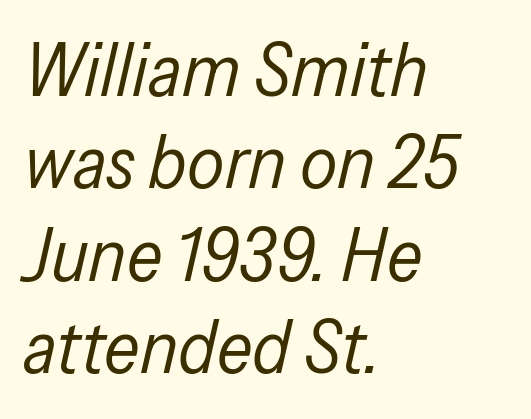
{"italic": "yes", "lean": "right", "slant_degrees": 13, "bold": "no", "weight": "regular", "width": "condensed", "stroke_contrast": "low", "x_height": "medium", "monospaced": "no", "underline": "no", "align": "left", "line_spacing": "normal", "line_spacing_ratio": 1.25, "letter_spacing": "normal", "letter_spacing_em": 0.0, "glyph_px": 74}
